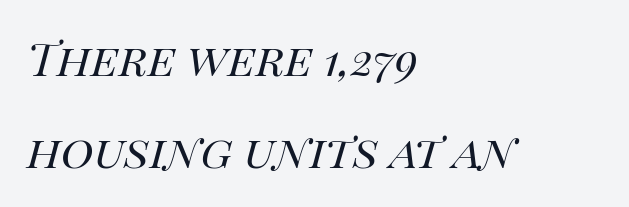
The image shows 45 px regular-weight type, italic (leaning right); set left-aligned, loose line spacing (2.04x), normal letter spacing, not underlined; high stroke contrast and a large x-height.
